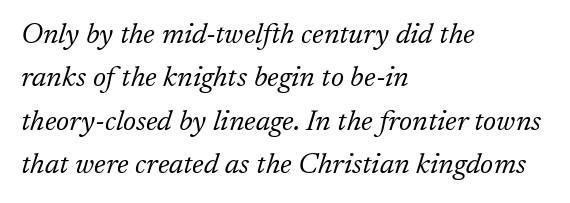
{"serif": "yes", "italic": "yes", "lean": "right", "slant_degrees": 17, "bold": "no", "weight": "light", "width": "normal", "stroke_contrast": "low", "x_height": "medium", "monospaced": "no", "underline": "no", "align": "left", "line_spacing": "normal", "line_spacing_ratio": 1.5, "letter_spacing": "normal", "letter_spacing_em": 0.0, "glyph_px": 29}
